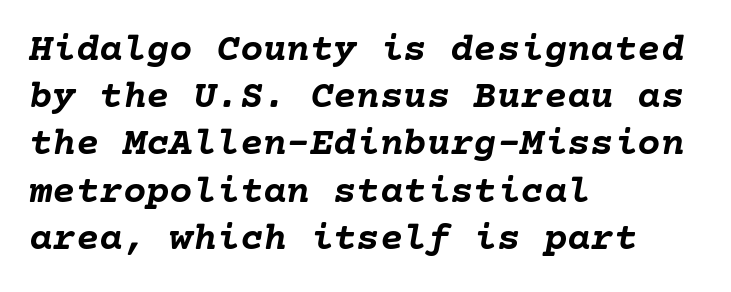
The image shows 39 px semibold type, italic (leaning right); set left-aligned, line spacing 1.21x, normal letter spacing, not underlined; low stroke contrast and a medium x-height.
